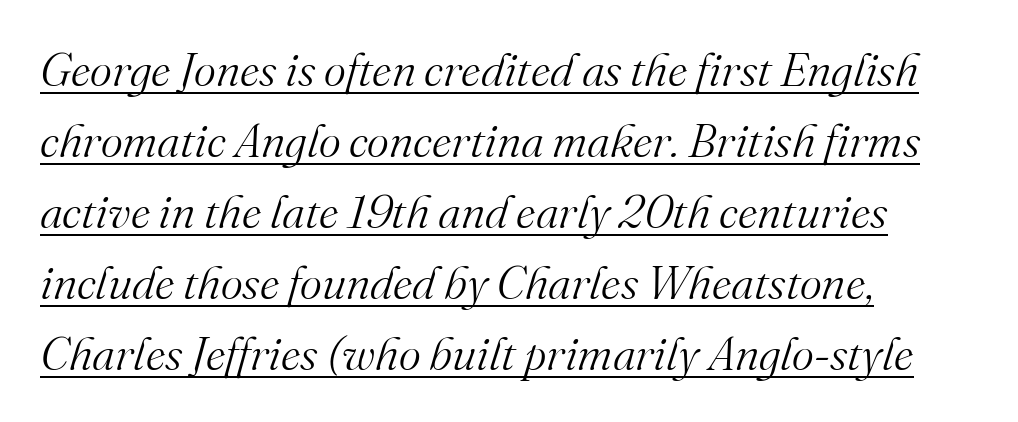
Q: Is the text bold? A: No.
Q: Is the text italic (slanted)? A: Yes, it leans right by about 16 degrees.
Q: Is the typeface a serif or a sans-serif typeface? A: Serif.
Q: Is the text underlined? A: Yes.
Q: How is the paragraph aligned? A: Left-aligned.
Q: Is the spacing between letters normal or unusually wide? A: Normal.
Q: Is the spacing between lines tight, normal or loose? A: Normal.
Q: Width (condensed, normal, or wide)? A: Normal.
Q: Stroke contrast? A: Medium.
Q: x-height? A: Small.
Q: Monospaced? A: No.
